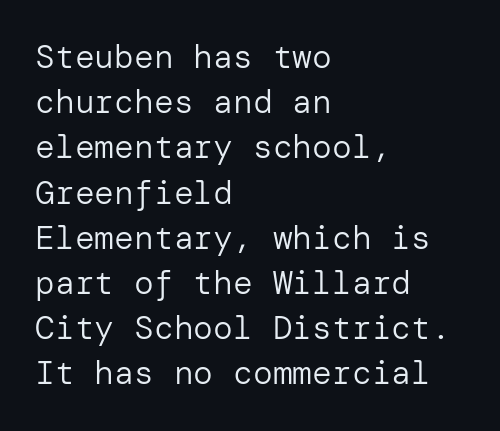
{"serif": "no", "italic": "no", "bold": "no", "weight": "regular", "width": "normal", "stroke_contrast": "low", "x_height": "medium", "underline": "no", "align": "left", "line_spacing": "normal", "line_spacing_ratio": 1.37, "letter_spacing": "normal", "letter_spacing_em": 0.0, "glyph_px": 33}
